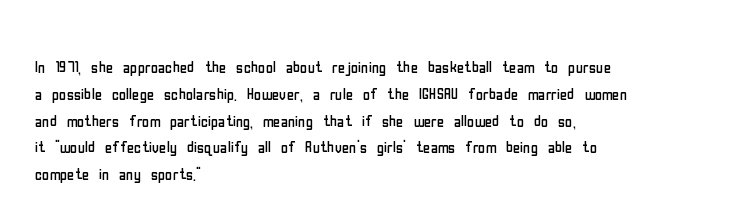
{"italic": "no", "bold": "no", "underline": "no", "align": "left", "line_spacing": "normal", "line_spacing_ratio": 1.34, "letter_spacing": "normal", "letter_spacing_em": 0.0, "glyph_px": 20}
